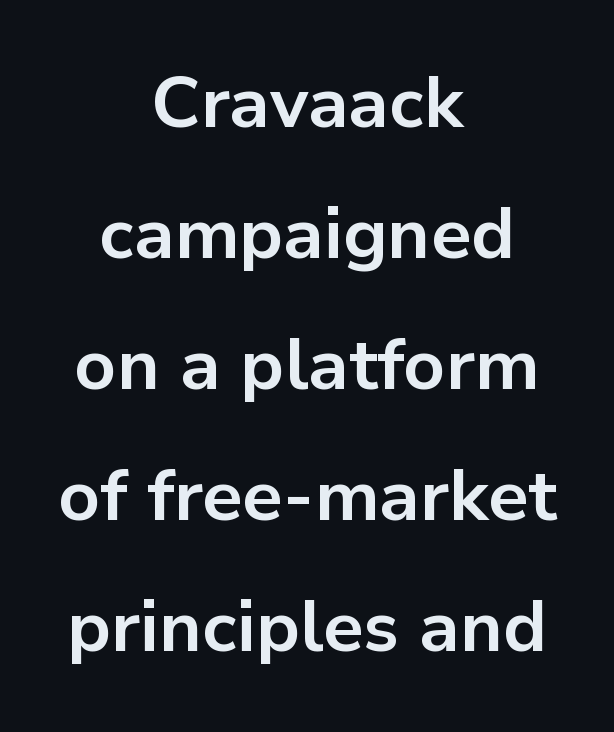
You can tell from the bare stems that sans-serif type was used. Visually the block forms a symmetrical silhouette, jagged on both flanks. Plenty of ink on the page — the face is bold. You could not count columns in this text — the font is proportionally spaced. Unlike italic type, these characters show no tilt at all. Words appear dense and cohesive because spacing is normal.
